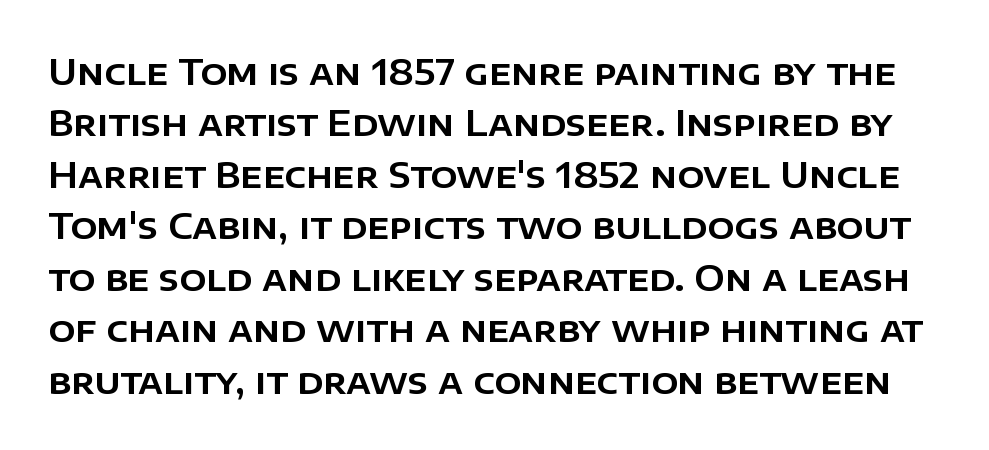
A clean baseline with only descenders dipping below it. Note: no serifs on the glyphs. When letters stand straight like this, we call the style roman or upright. Varying glyph widths throughout — classic text-font behaviour. This sample keeps an unexceptional amount of space between lines.
